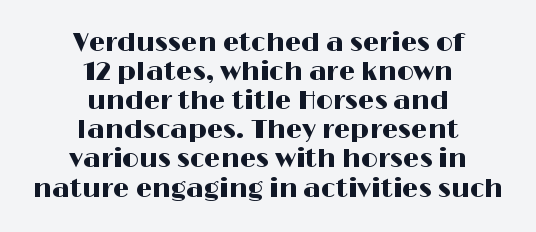
{"italic": "no", "underline": "no", "align": "center", "line_spacing": "tight", "line_spacing_ratio": 1.12, "letter_spacing": "normal", "letter_spacing_em": 0.0, "glyph_px": 26}
